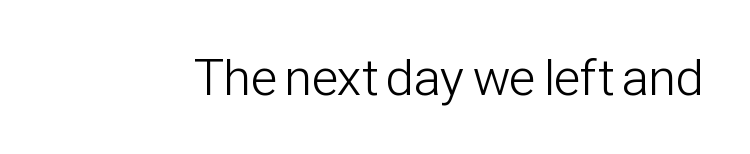
{"serif": "no", "italic": "no", "bold": "no", "weight": "light", "width": "condensed", "stroke_contrast": "low", "x_height": "medium", "monospaced": "no", "underline": "no", "letter_spacing": "normal", "letter_spacing_em": 0.0, "glyph_px": 51}
